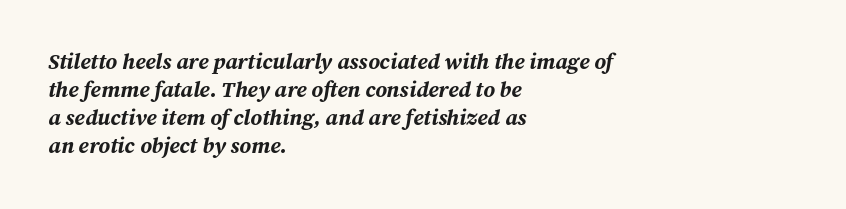
The image shows 22 px bold type, italic (leaning right); set left-aligned, normal line spacing (1.27x), normal letter spacing, not underlined.
